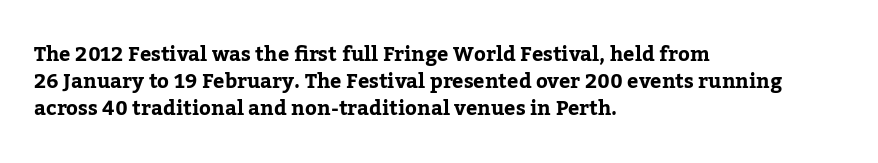
{"italic": "no", "bold": "yes", "underline": "no", "align": "left", "line_spacing": "normal", "line_spacing_ratio": 1.35, "letter_spacing": "normal", "letter_spacing_em": 0.0, "glyph_px": 20}
